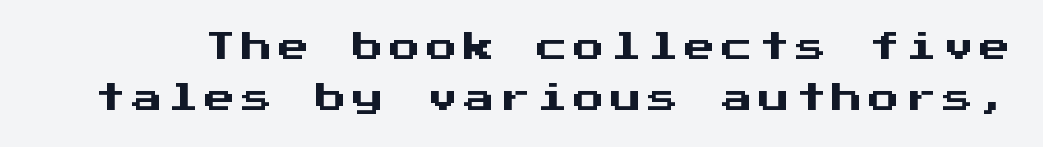
These lines are composed in type without serifs. This sample keeps an unexceptional amount of space between lines. Ascenders rise straight up at ninety degrees. Rule under the text: the space is simply empty.
